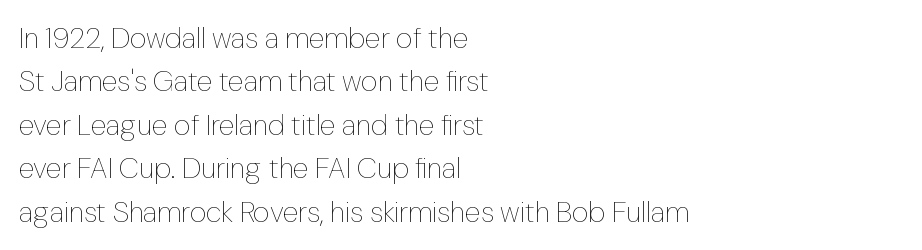
Varying glyph widths throughout — classic text-font behaviour. If you drew a ruler down the left edge, every line would touch it. Vertical strokes here are truly vertical. Clear beneath every line of the passage. Caption: standard tracking, unaltered. No chunkiness to these letters — they're not bold.
